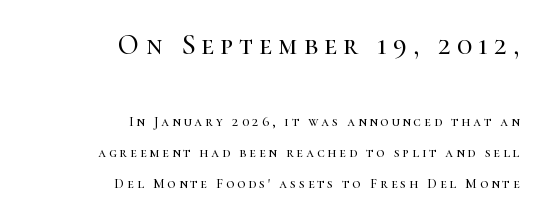
{"serif": "yes", "italic": "no", "width": "normal", "stroke_contrast": "high", "x_height": "medium", "monospaced": "no", "underline": "no", "align": "right", "line_spacing": "loose", "line_spacing_ratio": 2.22, "letter_spacing": "wide", "letter_spacing_em": 0.22, "larger_block": "first", "size_ratio": 2.0, "glyph_px": 28}
